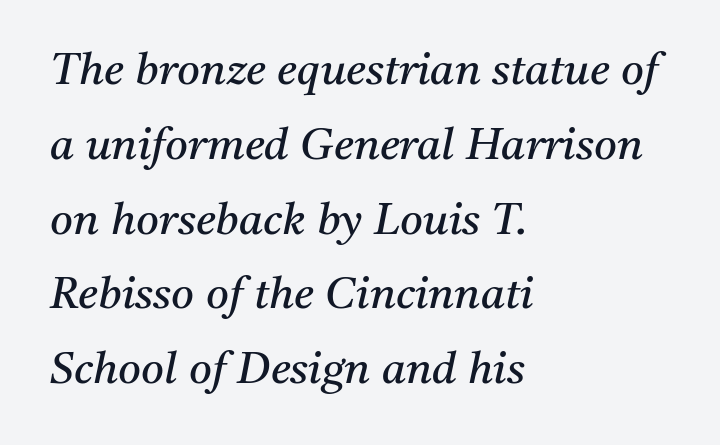
The image shows 44 px regular-weight serif type, italic (leaning right); set left-aligned, normal line spacing (1.7x), normal letter spacing, not underlined; medium stroke contrast and a medium x-height.
